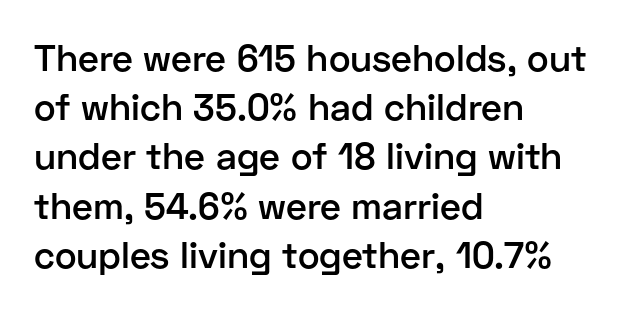
Q: Is the text bold? A: Semi-bold.
Q: Is the text italic (slanted)? A: No, it is upright.
Q: Is the typeface a serif or a sans-serif typeface? A: Sans-serif.
Q: Is the text underlined? A: No.
Q: How is the paragraph aligned? A: Left-aligned.
Q: Is the spacing between letters normal or unusually wide? A: Normal.
Q: Is the spacing between lines tight, normal or loose? A: Normal.
Q: Width (condensed, normal, or wide)? A: Normal.
Q: Stroke contrast? A: Low.
Q: x-height? A: Medium.
Q: Monospaced? A: No.
